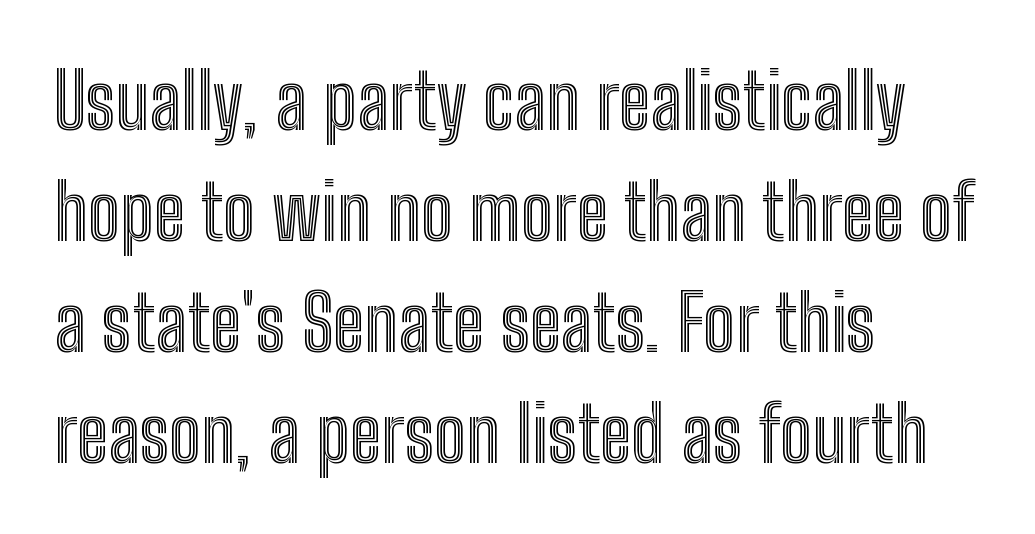
{"italic": "no", "width": "condensed", "x_height": "medium", "monospaced": "no", "underline": "no", "align": "left", "line_spacing": "normal", "line_spacing_ratio": 1.44, "letter_spacing": "normal", "letter_spacing_em": 0.0, "glyph_px": 77}
